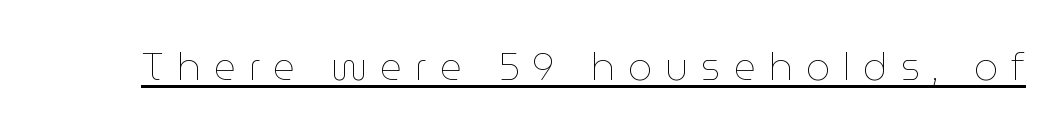
Q: Is the text bold? A: No.
Q: Is the text italic (slanted)? A: No, it is upright.
Q: Is the text underlined? A: Yes.
Q: Is the spacing between letters normal or unusually wide? A: Unusually wide.
Q: Width (condensed, normal, or wide)? A: Normal.
Q: Stroke contrast? A: Low.
Q: x-height? A: Medium.
Q: Monospaced? A: No.
